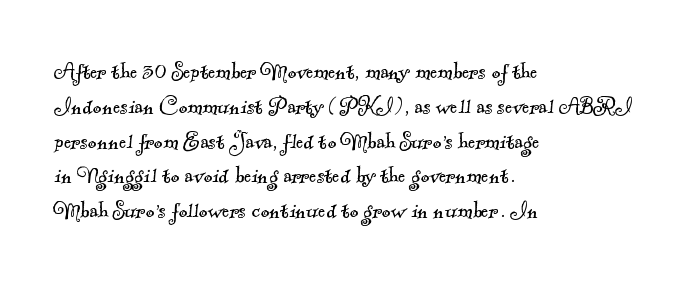
{"bold": "no", "underline": "no", "align": "left", "line_spacing": "normal", "line_spacing_ratio": 1.29, "letter_spacing": "normal", "letter_spacing_em": 0.0, "glyph_px": 27}
